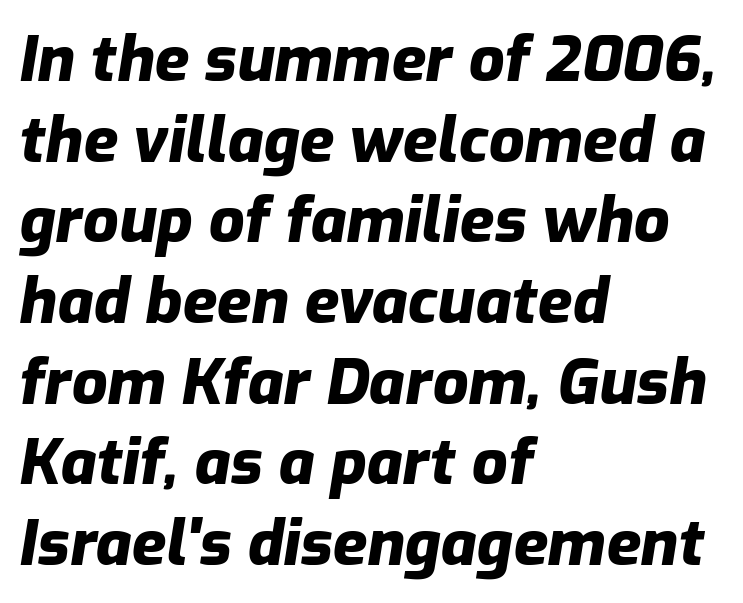
The image shows 63 px heavy type, italic (leaning right); set left-aligned, normal line spacing (1.28x), normal letter spacing, not underlined; low stroke contrast and a medium x-height.
